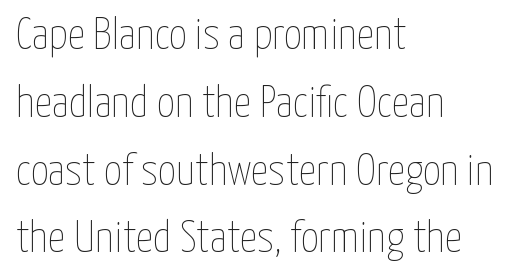
The image shows 44 px thin, condensed type, upright; set left-aligned, normal line spacing (1.54x), normal letter spacing, not underlined; low stroke contrast and a medium x-height.
